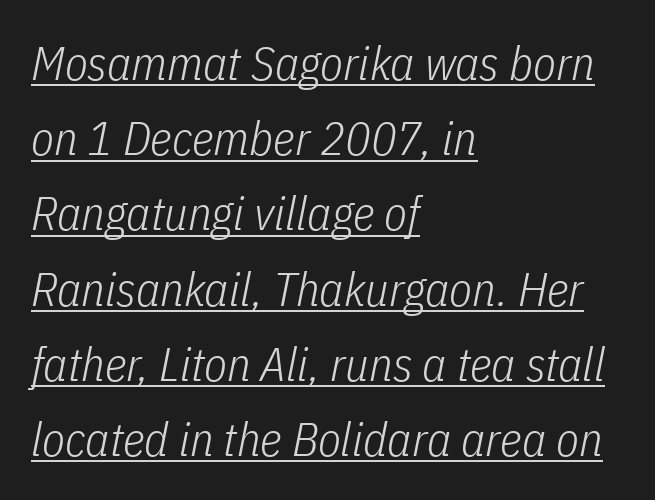
Q: Is the text bold? A: No.
Q: Is the text italic (slanted)? A: Yes, it leans right by about 11 degrees.
Q: Is the text underlined? A: Yes.
Q: How is the paragraph aligned? A: Left-aligned.
Q: Is the spacing between letters normal or unusually wide? A: Normal.
Q: Is the spacing between lines tight, normal or loose? A: Normal.
Q: Width (condensed, normal, or wide)? A: Condensed.
Q: Stroke contrast? A: Low.
Q: x-height? A: Medium.
Q: Monospaced? A: No.
